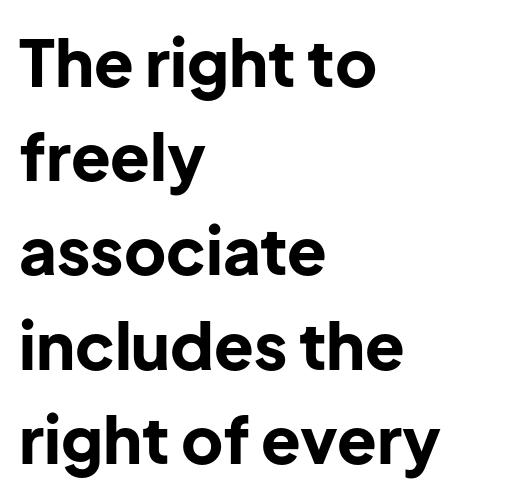
The gap between lines stays unmarked. Do the characters align in a grid? No, the font is proportional. Leading matches the norm, producing a regular column. Note: no serifs on the glyphs. Each line starts at the same left margin while the right side varies. These words are printed bold, with thick strokes throughout.
